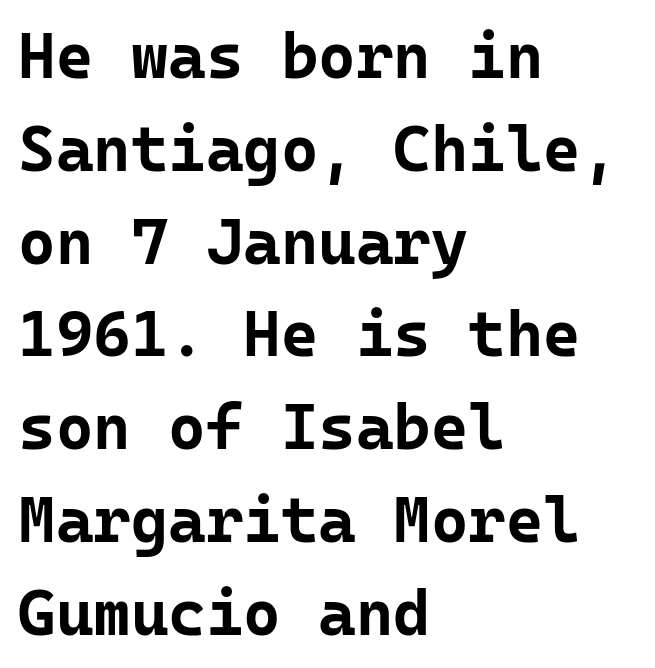
Letters rest on an invisible, unmarked baseline. Leading: standard. Layout note: lines flush left. The passage shown is typed in a monospace face where columns stay perfectly aligned. This sample uses an upright cut, with every glyph sitting square on the baseline. Plenty of ink on the page — the face is bold.
